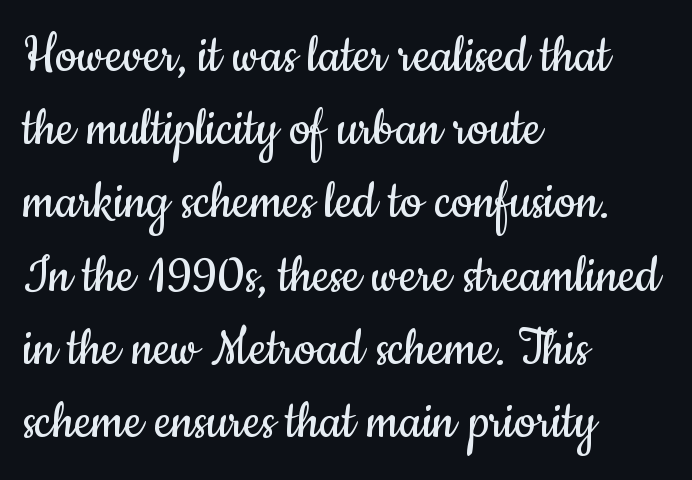
The image shows 60 px regular-weight, condensed sans-serif type; set left-aligned, line spacing 1.22x, normal letter spacing, not underlined; low stroke contrast and a small x-height.
